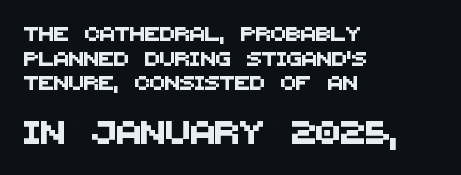
Q: Is the text underlined? A: No.
Q: How is the paragraph aligned? A: Left-aligned.
Q: Is the spacing between letters normal or unusually wide? A: Normal.
Q: Which block of text is set in a larger size, the first (top) or the second (bottom)? A: The second (bottom) one.
